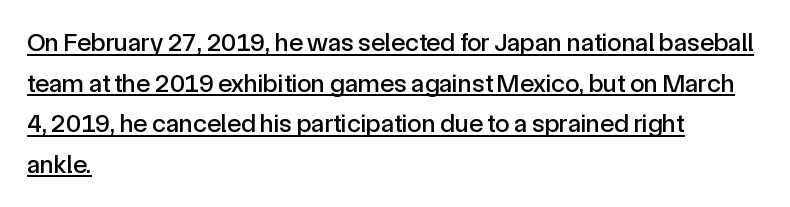
The passage shown is underscored from start to finish. The letters stand upright; this is a roman face. One glance says typical: line gaps are just what's usual. Each line starts at the same left margin while the right side varies. This sample uses plain, unmodified letter spacing.
